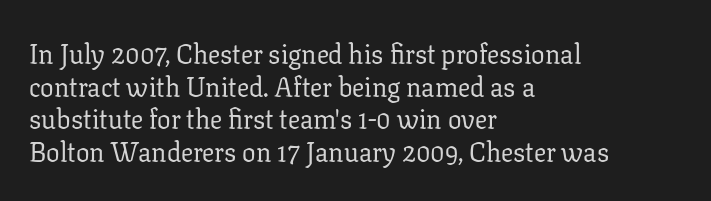
What stands out about the letter spacing? Nothing — it is the standard amount. This is not heavy type; no bold has been used. Just letters on the line, the space beneath them empty. Notice how the stems are strictly vertical — no italics here. This rendering uses left alignment, leaving the right contour irregular.
